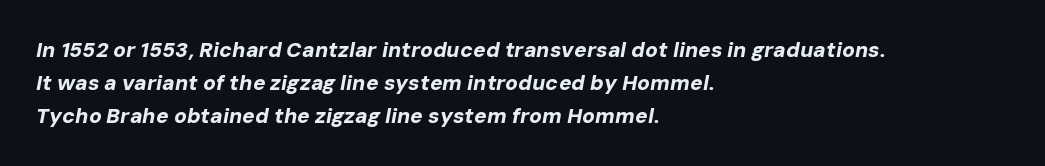
The image shows 21 px bold type, italic (leaning right); set left-aligned, normal line spacing (1.56x), normal letter spacing, not underlined.
